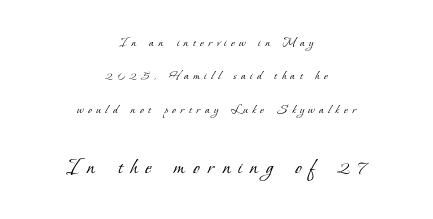
The image shows 24 px text type; set centered, loose line spacing (2.38x), unusually wide letter spacing (+0.33 em), not underlined; the second (bottom) block is 1.71x larger.
